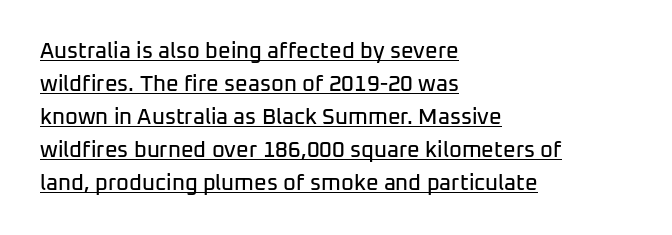
Q: Is the text italic (slanted)? A: No, it is upright.
Q: Is the text underlined? A: Yes.
Q: How is the paragraph aligned? A: Left-aligned.
Q: Is the spacing between letters normal or unusually wide? A: Normal.
Q: Is the spacing between lines tight, normal or loose? A: Normal.
